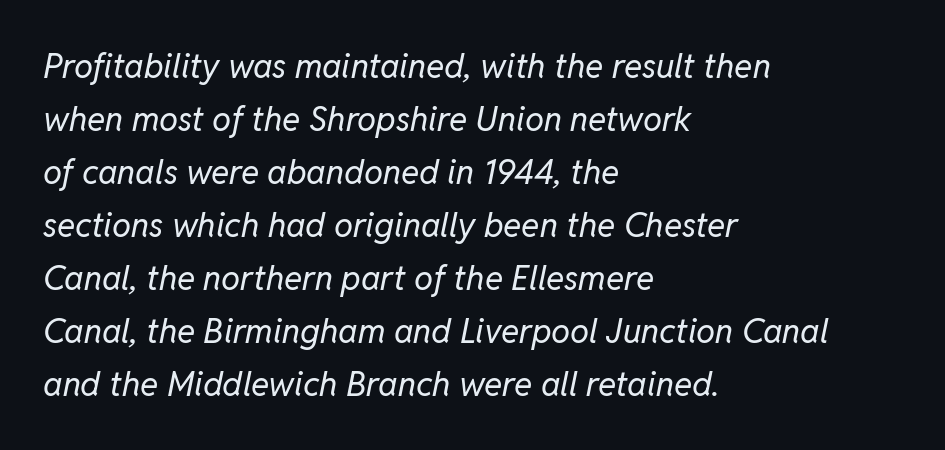
Weight class: somewhere from thin through regular. Unmarked baselines from the first word to the last. These lines are rendered in a variable-pitch font. These lines stack with their left ends in a neat column. Baseline-to-baseline distance is the conventional proportion of letter height.
